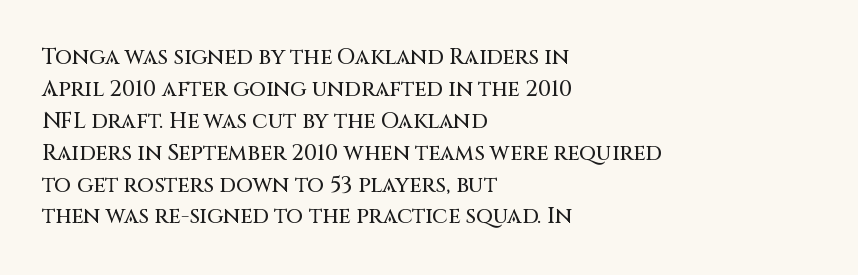
{"italic": "no", "underline": "no", "align": "left", "line_spacing": "normal", "line_spacing_ratio": 1.45, "letter_spacing": "normal", "letter_spacing_em": 0.0, "glyph_px": 22}
